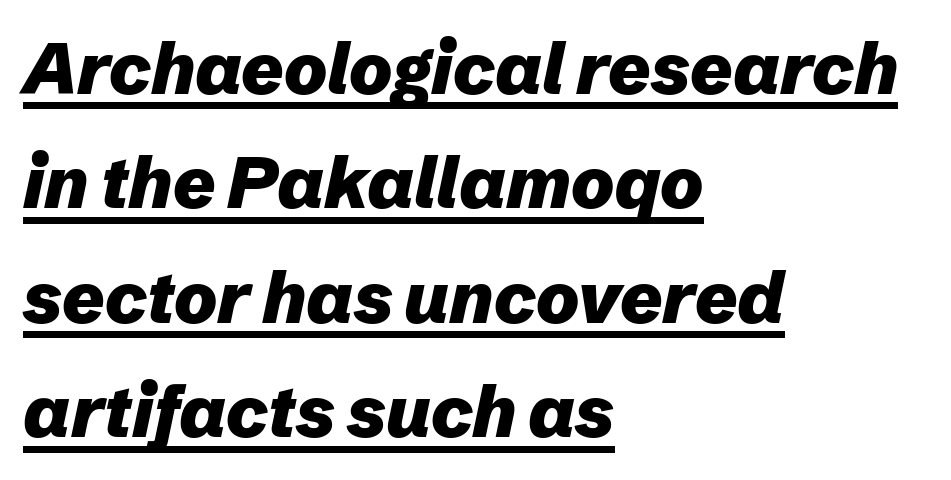
Q: Is the text bold? A: Yes.
Q: Is the text italic (slanted)? A: Yes, it leans right by about 12 degrees.
Q: Is the text underlined? A: Yes.
Q: How is the paragraph aligned? A: Left-aligned.
Q: Is the spacing between letters normal or unusually wide? A: Normal.
Q: Is the spacing between lines tight, normal or loose? A: Normal.
Q: Width (condensed, normal, or wide)? A: Normal.
Q: Stroke contrast? A: Low.
Q: x-height? A: Medium.
Q: Monospaced? A: No.
